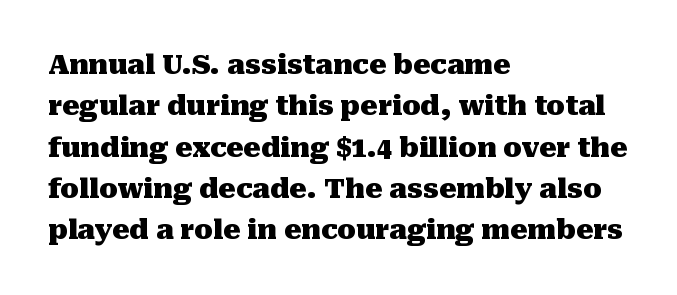
The image shows 27 px bold type, upright; set left-aligned, normal line spacing (1.53x), normal letter spacing, not underlined.
